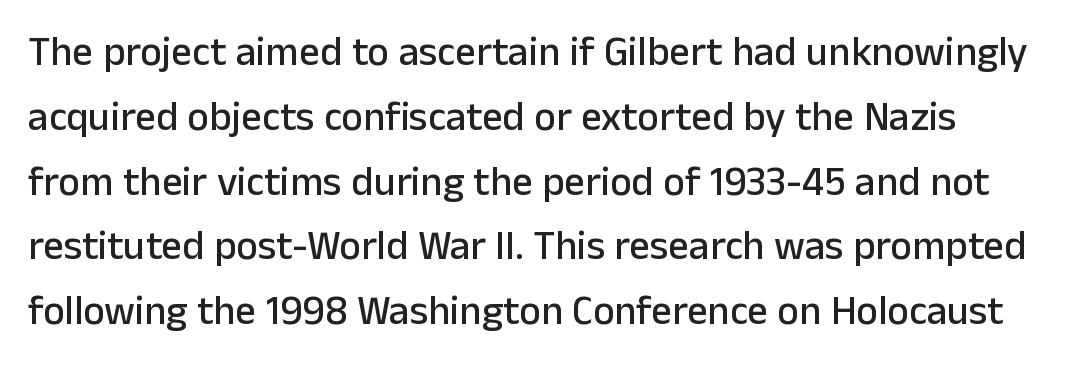
{"serif": "no", "italic": "no", "width": "normal", "stroke_contrast": "low", "x_height": "medium", "monospaced": "no", "underline": "no", "line_spacing": "normal", "line_spacing_ratio": 1.58, "letter_spacing": "normal", "letter_spacing_em": 0.0, "glyph_px": 41}
